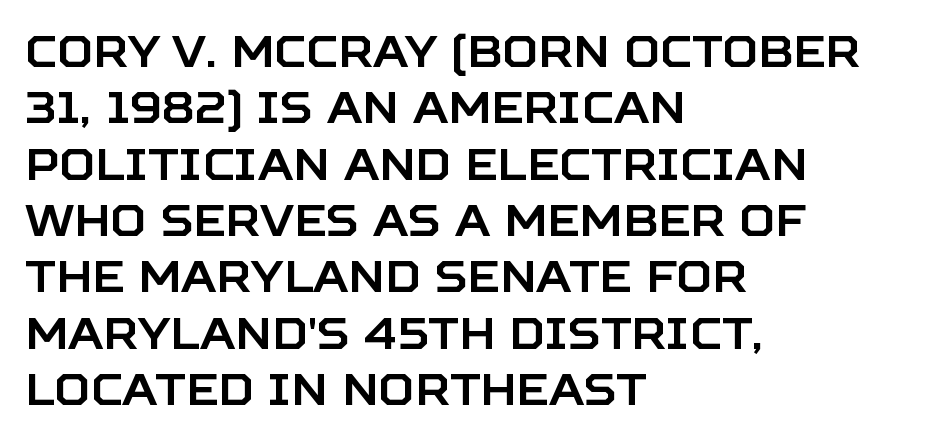
Q: Is the text italic (slanted)? A: No, it is upright.
Q: Is the typeface a serif or a sans-serif typeface? A: Sans-serif.
Q: Is the text underlined? A: No.
Q: How is the paragraph aligned? A: Left-aligned.
Q: Is the spacing between letters normal or unusually wide? A: Normal.
Q: Is the spacing between lines tight, normal or loose? A: Normal.
Q: Width (condensed, normal, or wide)? A: Normal.
Q: Stroke contrast? A: Low.
Q: x-height? A: Large.
Q: Monospaced? A: No.
